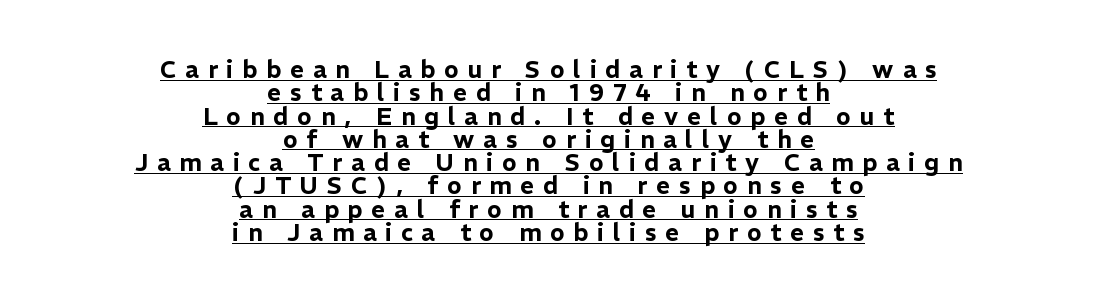
Q: Is the text italic (slanted)? A: No, it is upright.
Q: Is the text underlined? A: Yes.
Q: How is the paragraph aligned? A: Centered.
Q: Is the spacing between letters normal or unusually wide? A: Unusually wide.
Q: Is the spacing between lines tight, normal or loose? A: Tight.
